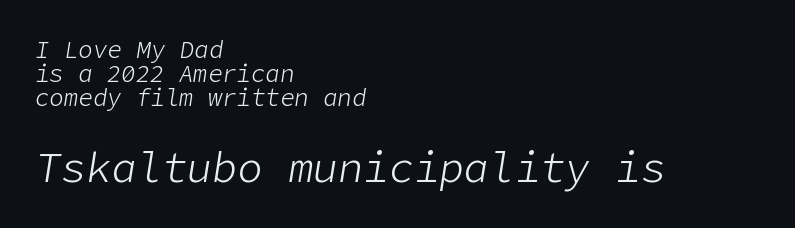
Counters stay open thanks to moderate or lighter strokes. Rows of type sit shoulder to shoulder in the vertical direction. The typography opts for an oblique posture over an upright one. Here the glyphs are tracked normally, forming tight word shapes.
